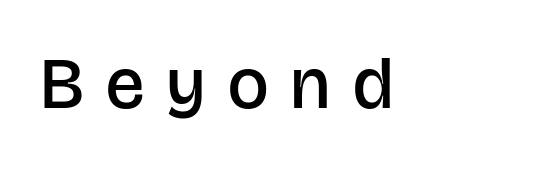
{"serif": "no", "italic": "no", "bold": "semi", "weight": "semibold", "width": "normal", "stroke_contrast": "low", "x_height": "large", "monospaced": "no", "underline": "no", "letter_spacing": "wide", "letter_spacing_em": 0.32, "glyph_px": 72}
